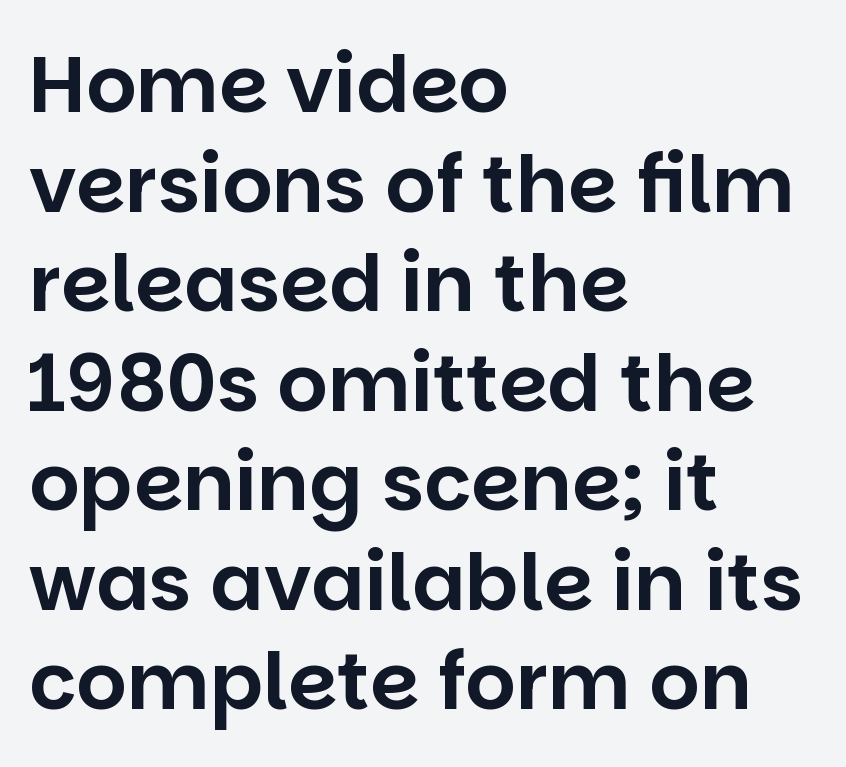
Q: Is the text italic (slanted)? A: No, it is upright.
Q: Is the typeface a serif or a sans-serif typeface? A: Sans-serif.
Q: Is the text underlined? A: No.
Q: How is the paragraph aligned? A: Left-aligned.
Q: Is the spacing between letters normal or unusually wide? A: Normal.
Q: Is the spacing between lines tight, normal or loose? A: Normal.
Q: Width (condensed, normal, or wide)? A: Normal.
Q: Stroke contrast? A: Low.
Q: x-height? A: Large.
Q: Monospaced? A: No.
